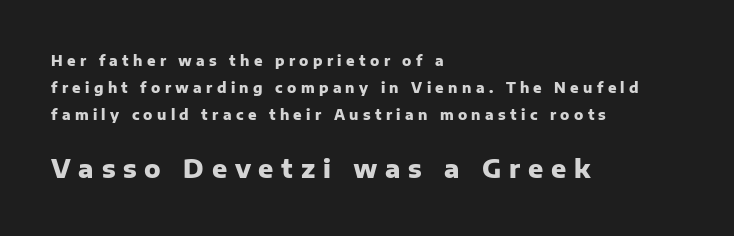
Q: Is the text bold? A: Yes.
Q: Is the text italic (slanted)? A: No, it is upright.
Q: Is the text underlined? A: No.
Q: How is the paragraph aligned? A: Left-aligned.
Q: Is the spacing between letters normal or unusually wide? A: Unusually wide.
Q: Is the spacing between lines tight, normal or loose? A: Loose.
Q: Which block of text is set in a larger size, the first (top) or the second (bottom)? A: The second (bottom) one.
